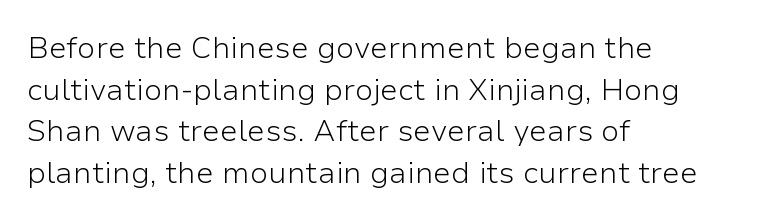
The image shows 30 px light sans-serif type, upright; set left-aligned, normal line spacing (1.39x), normal letter spacing, not underlined; low stroke contrast and a medium x-height.
